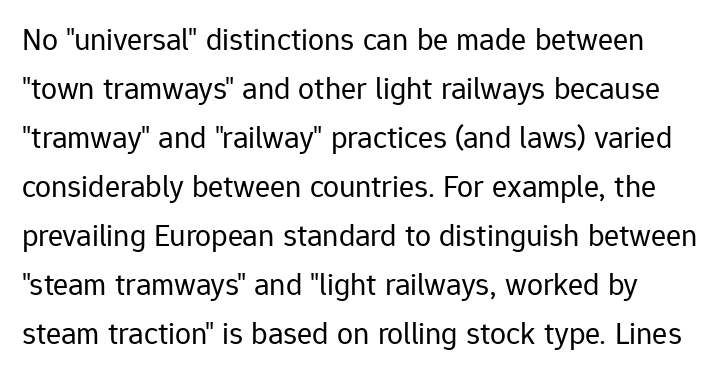
{"serif": "no", "italic": "no", "bold": "no", "weight": "regular", "width": "normal", "stroke_contrast": "low", "x_height": "medium", "monospaced": "no", "underline": "no", "line_spacing": "normal", "line_spacing_ratio": 1.53, "letter_spacing": "normal", "letter_spacing_em": 0.0, "glyph_px": 32}
